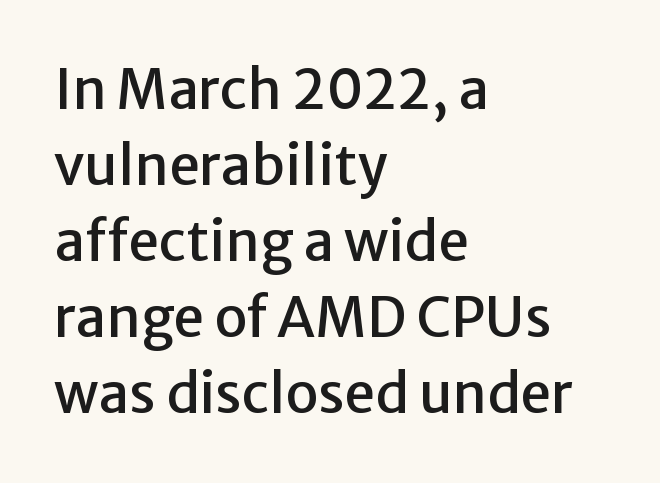
The designer went with a sans here, leaving each stem footless. This sample has the flowing, uneven cadence of proportional lettering. Tall strokes in this sample are plumb rather than angled. Honestly, there is no underline to notice here at all. The space between consecutive lines is moderate.
